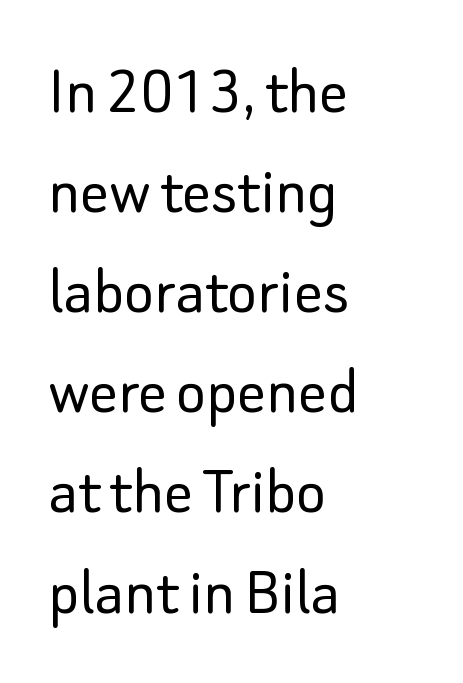
The image shows 71 px light sans-serif type, upright; set left-aligned, normal line spacing (1.41x), normal letter spacing, not underlined; low stroke contrast and a small x-height.
